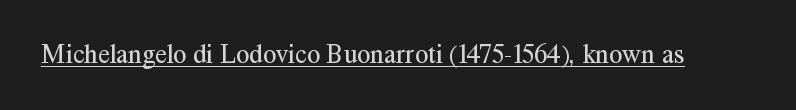
The image shows 27 px text type, upright; set normal letter spacing, underlined.
